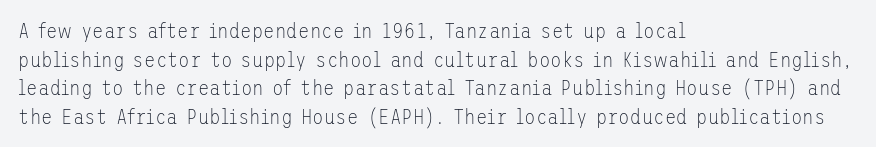
The image shows 21 px text type, upright; set left-aligned, normal line spacing (1.36x), normal letter spacing, not underlined.
